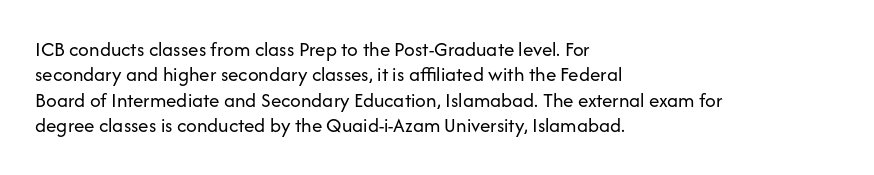
{"italic": "no", "bold": "no", "underline": "no", "align": "left", "line_spacing_ratio": 1.21, "letter_spacing": "normal", "letter_spacing_em": 0.0, "glyph_px": 21}
